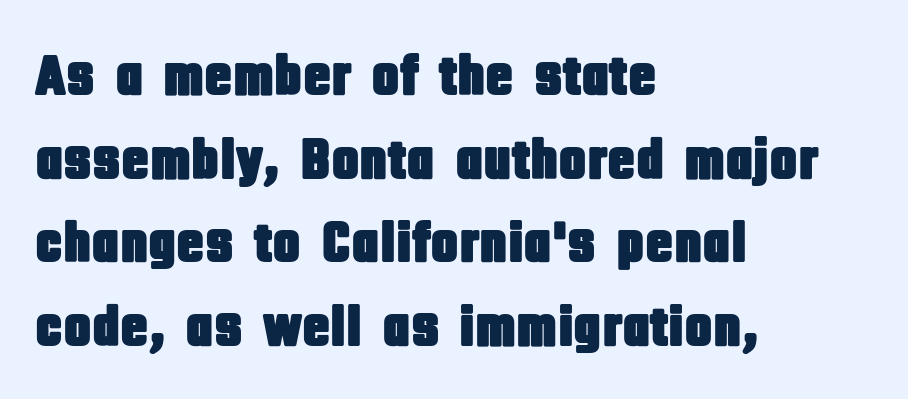
{"serif": "no", "italic": "no", "width": "condensed", "stroke_contrast": "low", "x_height": "large", "monospaced": "no", "underline": "no", "align": "left", "line_spacing": "normal", "line_spacing_ratio": 1.44, "letter_spacing": "normal", "letter_spacing_em": 0.0, "glyph_px": 58}
